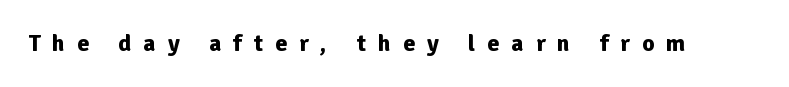
The image shows 24 px bold type, upright; set unusually wide letter spacing (+0.5 em), not underlined.
